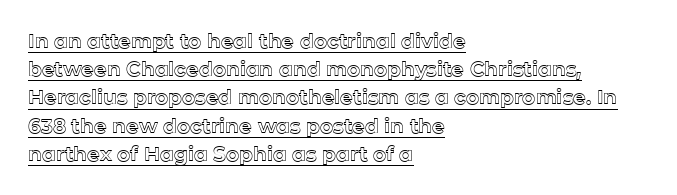
The image shows 20 px text type, upright; set left-aligned, normal line spacing (1.41x), normal letter spacing, underlined.
